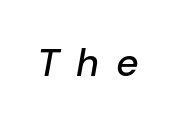
The image shows 39 px text type, italic (leaning right); set unusually wide letter spacing (+0.44 em), not underlined; low stroke contrast and a medium x-height.
